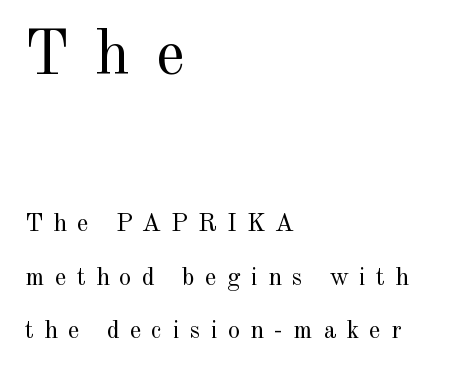
Top chunk: large. Bottom chunk: small. Look at the tracking — it's clearly loosened, letters drifting apart. The typography opts for an upright posture over an oblique one. The setting favours the left margin, as ordinary paragraphs usually do. Type style note: has serifs.
